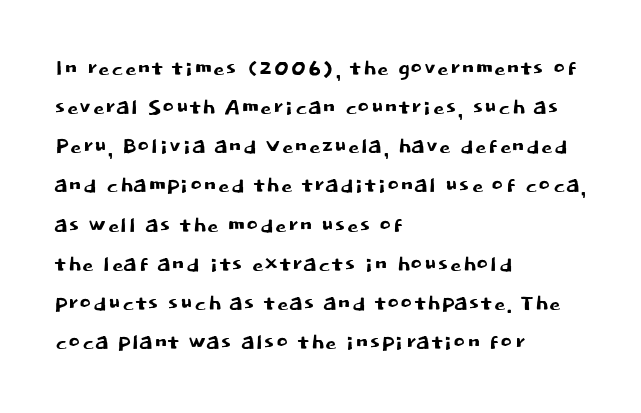
If you measured baseline to baseline, you'd find a middling distance. Plain, unruled lines of type. All the whitespace from short lines collects on the right. This is roman type, the default non-slanted kind. This rendering leaves character spacing at its baseline value.
